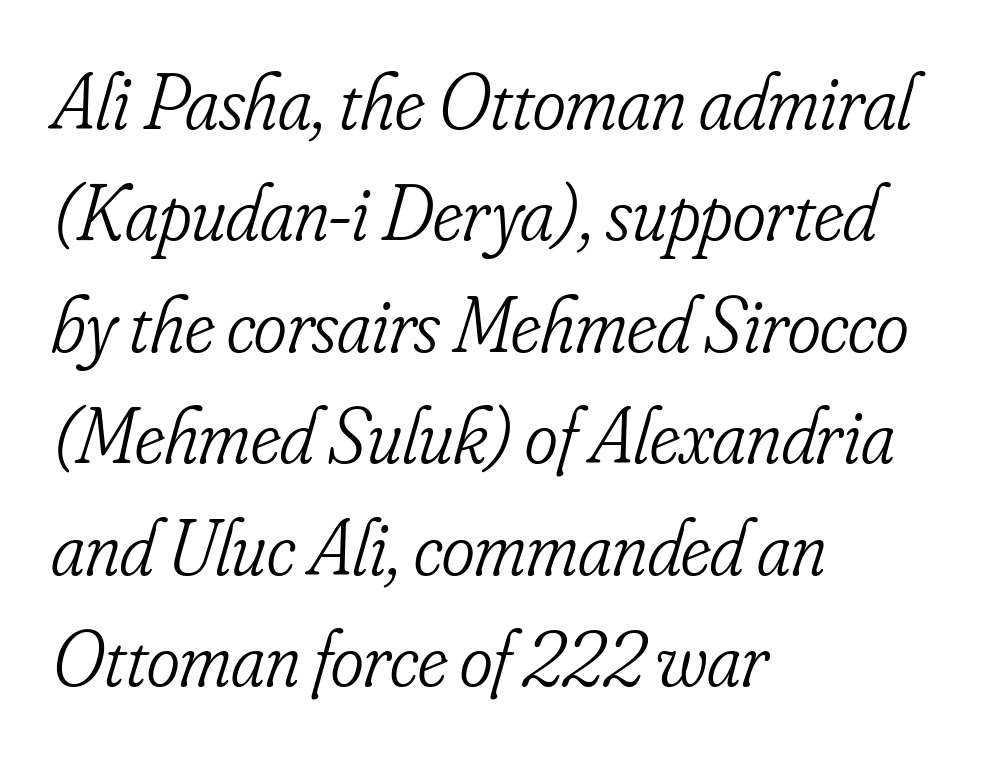
{"serif": "yes", "italic": "yes", "lean": "right", "slant_degrees": 16, "bold": "no", "weight": "light", "width": "condensed", "stroke_contrast": "low", "x_height": "small", "monospaced": "no", "underline": "no", "align": "left", "line_spacing": "normal", "line_spacing_ratio": 1.41, "letter_spacing": "normal", "letter_spacing_em": 0.0, "glyph_px": 79}
